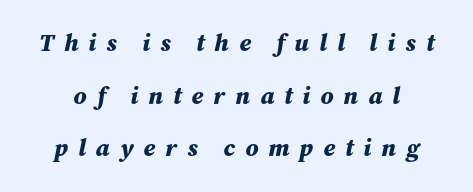
The image shows 24 px bold type, italic (leaning right); set loose line spacing (2.19x), unusually wide letter spacing (+0.42 em), not underlined.
